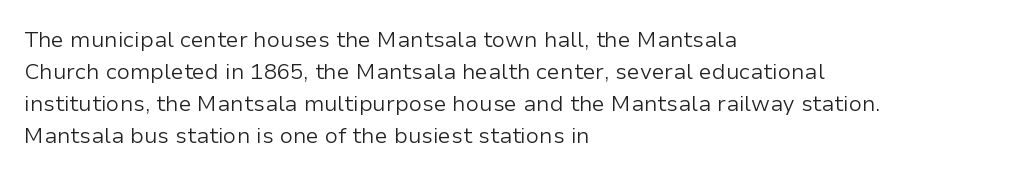
Weight: in the light-to-regular range. These lines keep a tight, regular rhythm from letter to letter. Any mark beneath the type? The region is blank. Left-aligned paragraph, ragged on the right. If you drew a line through each stem, it would be perfectly vertical. Honestly, the row spacing looks completely unremarkable.
